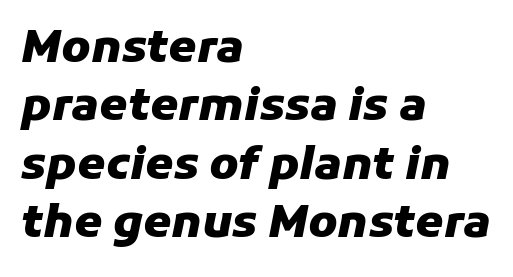
Q: Is the text bold? A: Yes.
Q: Is the text italic (slanted)? A: Yes, it leans right by about 11 degrees.
Q: Is the text underlined? A: No.
Q: How is the paragraph aligned? A: Left-aligned.
Q: Is the spacing between letters normal or unusually wide? A: Normal.
Q: Is the spacing between lines tight, normal or loose? A: Normal.
Q: Width (condensed, normal, or wide)? A: Normal.
Q: Stroke contrast? A: Low.
Q: x-height? A: Medium.
Q: Monospaced? A: No.
